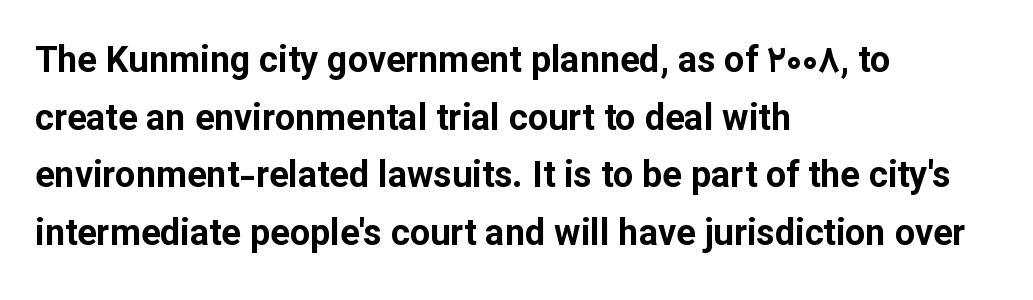
The image shows 36 px bold sans-serif type, upright; set left-aligned, normal line spacing (1.6x), normal letter spacing, not underlined; low stroke contrast and a medium x-height.
